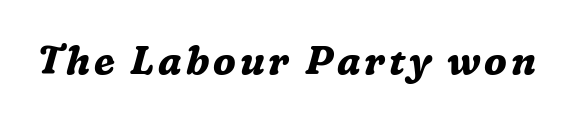
Q: Is the text bold? A: Yes.
Q: Is the text italic (slanted)? A: Yes, it leans right by about 16 degrees.
Q: Is the typeface a serif or a sans-serif typeface? A: Serif.
Q: Is the text underlined? A: No.
Q: Width (condensed, normal, or wide)? A: Normal.
Q: Stroke contrast? A: Medium.
Q: x-height? A: Medium.
Q: Monospaced? A: No.
